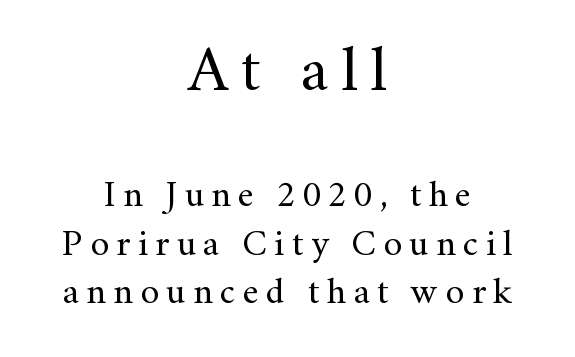
The image shows 64 px regular-weight serif type, upright; set centered, normal line spacing (1.32x), unusually wide letter spacing (+0.2 em), not underlined; the first (top) block is 1.73x larger; medium stroke contrast and a small x-height.
